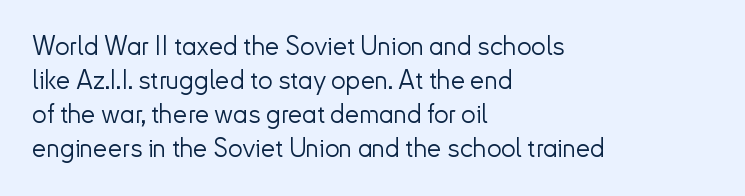
Descenders are the only things crossing below the line. All the whitespace from short lines collects on the right. Characters remain perfectly vertical along every line. The letters sit at their default tracking, neither squeezed nor spread.
